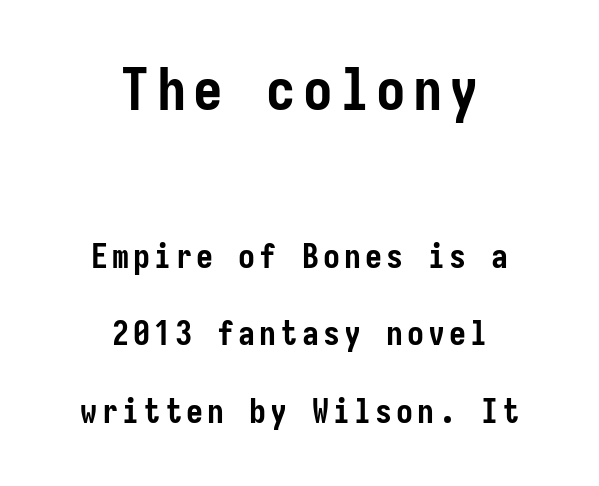
Q: Is the text bold? A: Yes.
Q: Is the text italic (slanted)? A: No, it is upright.
Q: Is the typeface a serif or a sans-serif typeface? A: Sans-serif.
Q: Is the text underlined? A: No.
Q: How is the paragraph aligned? A: Centered.
Q: Is the spacing between lines tight, normal or loose? A: Loose.
Q: Which block of text is set in a larger size, the first (top) or the second (bottom)? A: The first (top) one.
Q: Width (condensed, normal, or wide)? A: Condensed.
Q: Stroke contrast? A: Low.
Q: x-height? A: Medium.
